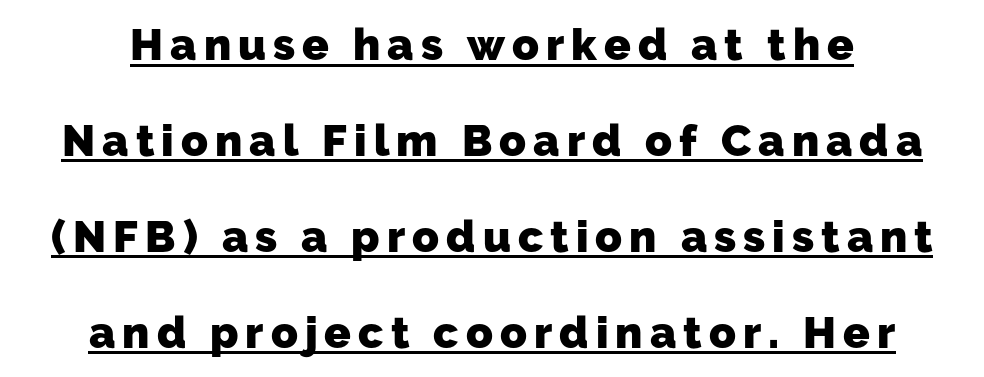
The image shows 44 px heavy sans-serif type; set loose line spacing (2.18x), underlined; low stroke contrast and a medium x-height.
